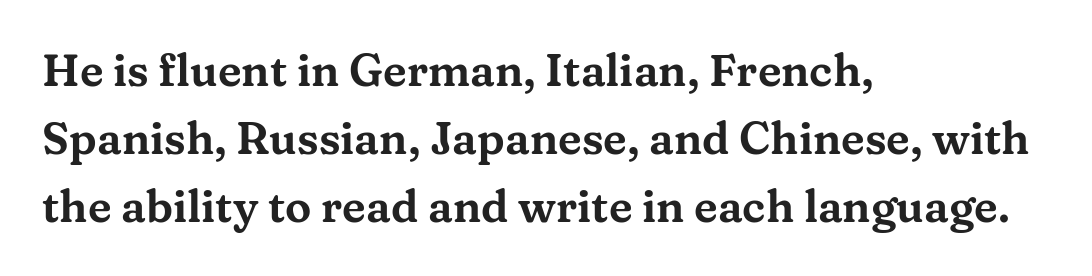
Q: Is the text italic (slanted)? A: No, it is upright.
Q: Is the typeface a serif or a sans-serif typeface? A: Serif.
Q: Is the text underlined? A: No.
Q: How is the paragraph aligned? A: Left-aligned.
Q: Is the spacing between letters normal or unusually wide? A: Normal.
Q: Is the spacing between lines tight, normal or loose? A: Normal.
Q: Width (condensed, normal, or wide)? A: Wide.
Q: Stroke contrast? A: Medium.
Q: x-height? A: Medium.
Q: Monospaced? A: No.
